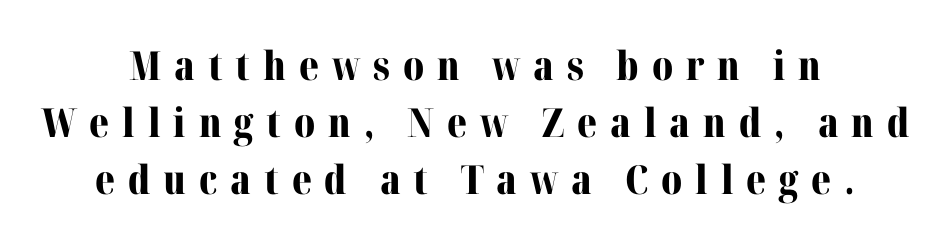
Tall strokes in this sample are plumb rather than angled. The line-height multiplier appears to be the usual default. Yep, those are serifs on the letters. One-word summary of the alignment: center.
